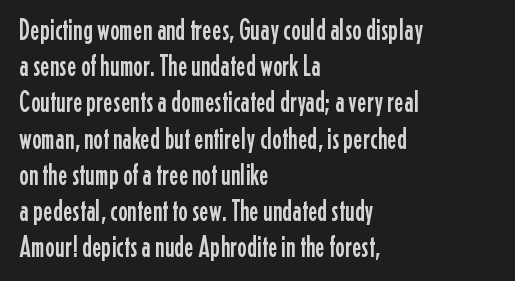
The image shows 29 px condensed sans-serif type, upright; set left-aligned, normal line spacing (1.25x), normal letter spacing, not underlined; low stroke contrast and a medium x-height.
